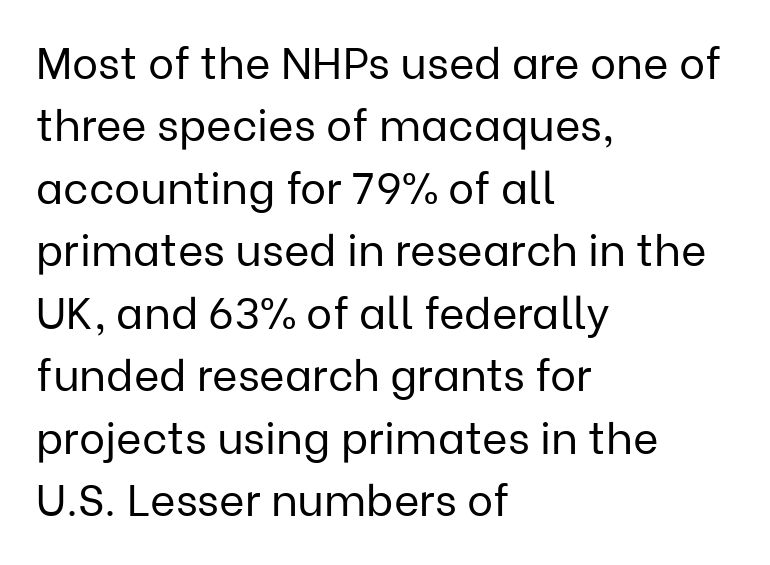
{"serif": "no", "italic": "no", "bold": "no", "weight": "regular", "width": "normal", "stroke_contrast": "low", "x_height": "medium", "monospaced": "no", "underline": "no", "align": "left", "line_spacing": "normal", "line_spacing_ratio": 1.42, "letter_spacing": "normal", "letter_spacing_em": 0.0, "glyph_px": 44}
